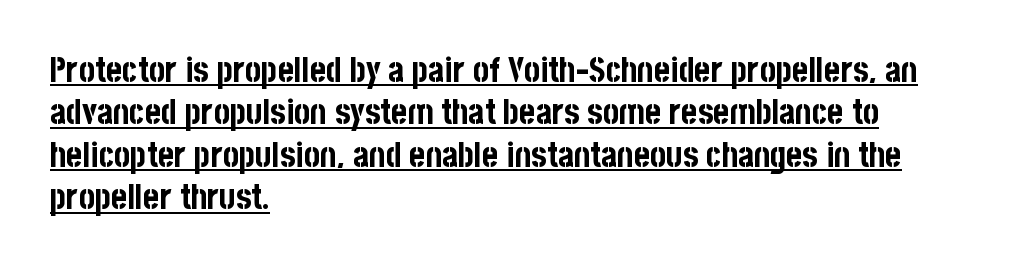
Q: Is the text bold? A: Yes.
Q: Is the text italic (slanted)? A: No, it is upright.
Q: Is the typeface a serif or a sans-serif typeface? A: Sans-serif.
Q: Is the text underlined? A: Yes.
Q: How is the paragraph aligned? A: Left-aligned.
Q: Is the spacing between letters normal or unusually wide? A: Normal.
Q: Is the spacing between lines tight, normal or loose? A: Normal.
Q: Width (condensed, normal, or wide)? A: Condensed.
Q: Stroke contrast? A: Low.
Q: x-height? A: Large.
Q: Monospaced? A: No.
